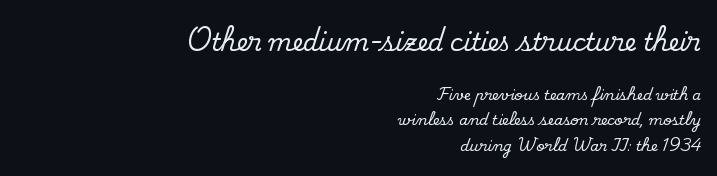
The image shows 24 px text type; set right-aligned, line spacing 1.85x, normal letter spacing, not underlined; the first (top) block is 1.71x larger.
